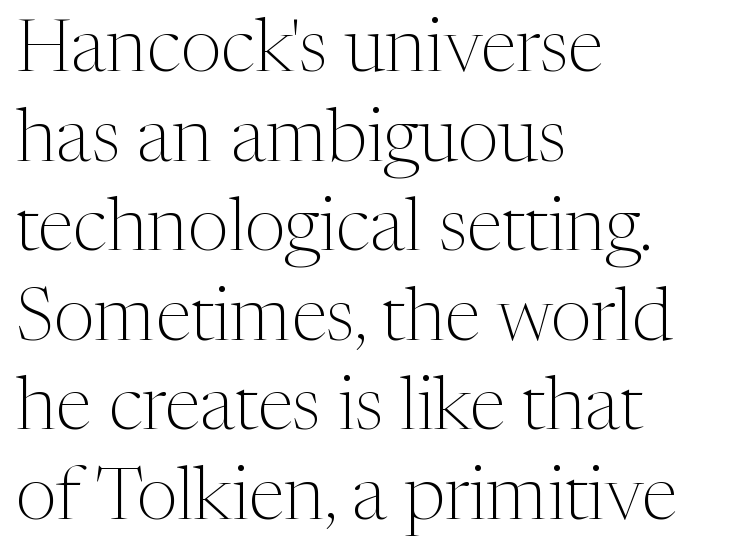
The image shows 74 px light serif type, upright; set left-aligned, line spacing 1.21x, normal letter spacing, not underlined; medium stroke contrast and a medium x-height.
